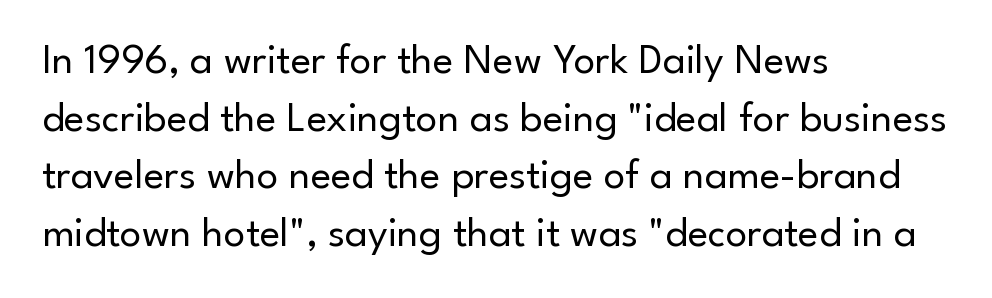
Regarding leading, the lines here are spaced in the standard way. This is sans-serif lettering, the kind often seen on screens and signage. Stroke mass is kept to a normal reading level or below. Tracking here is standard; glyphs follow each other at the usual distance.
